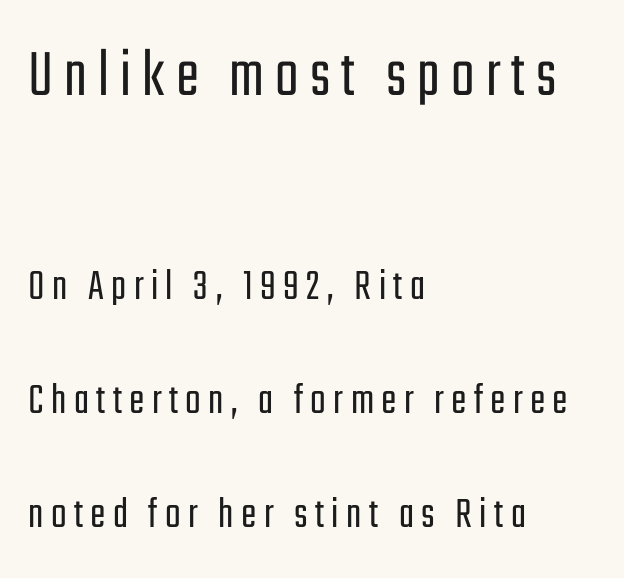
{"serif": "no", "italic": "no", "bold": "no", "weight": "light", "width": "condensed", "stroke_contrast": "low", "x_height": "medium", "monospaced": "no", "underline": "no", "align": "left", "line_spacing": "loose", "line_spacing_ratio": 2.48, "larger_block": "first", "size_ratio": 1.5, "glyph_px": 69}
